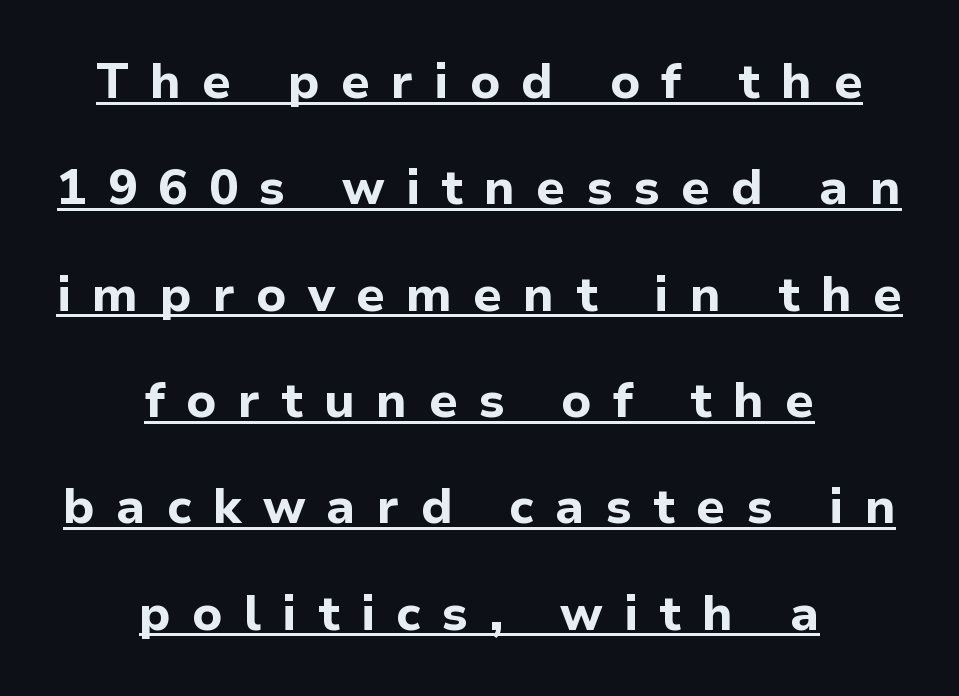
The image shows 49 px bold sans-serif type, upright; set centered, loose line spacing (2.17x), unusually wide letter spacing (+0.43 em), underlined; low stroke contrast and a medium x-height.
